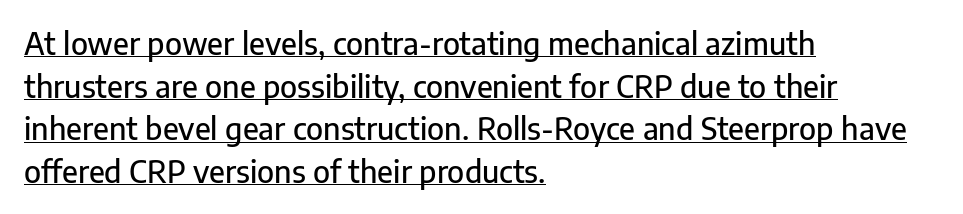
Here the designer chose a conventional face with non-uniform glyph widths. You can tell it's not italic because the verticals are truly vertical. No extra tracking has been applied to these lines. Emphasis is given by a line drawn under the lettering. Line spacing here is normal.
